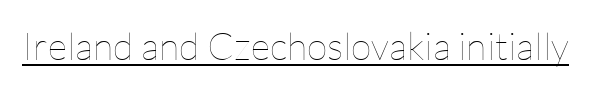
The image shows 38 px thin type, upright; set normal letter spacing, underlined; low stroke contrast and a medium x-height.
